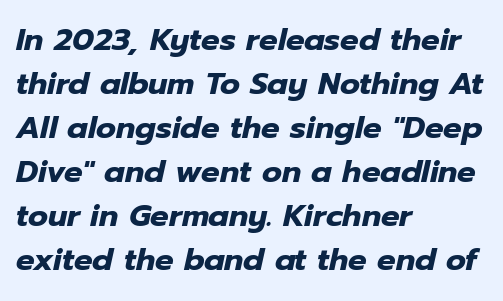
The image shows 31 px heavy type, italic (leaning right); set left-aligned, normal line spacing (1.42x), normal letter spacing, not underlined; low stroke contrast and a medium x-height.
